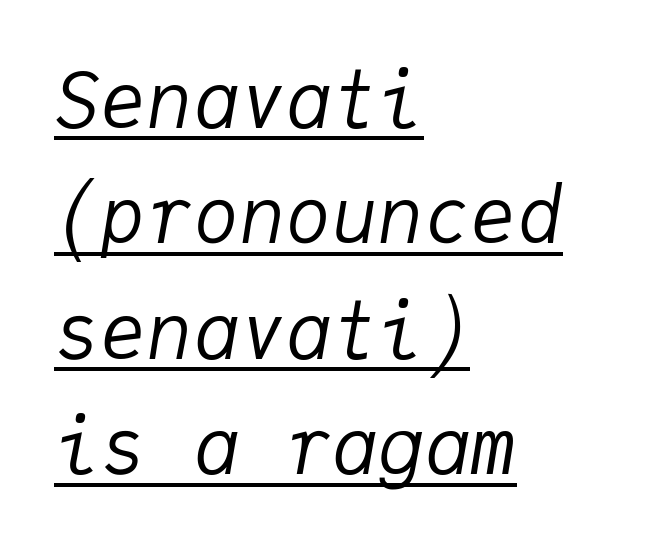
{"italic": "yes", "lean": "right", "slant_degrees": 9, "bold": "no", "weight": "regular", "width": "normal", "stroke_contrast": "low", "x_height": "medium", "monospaced": "yes", "underline": "yes", "align": "left", "line_spacing": "normal", "line_spacing_ratio": 1.5, "letter_spacing": "normal", "letter_spacing_em": 0.0, "glyph_px": 77}
